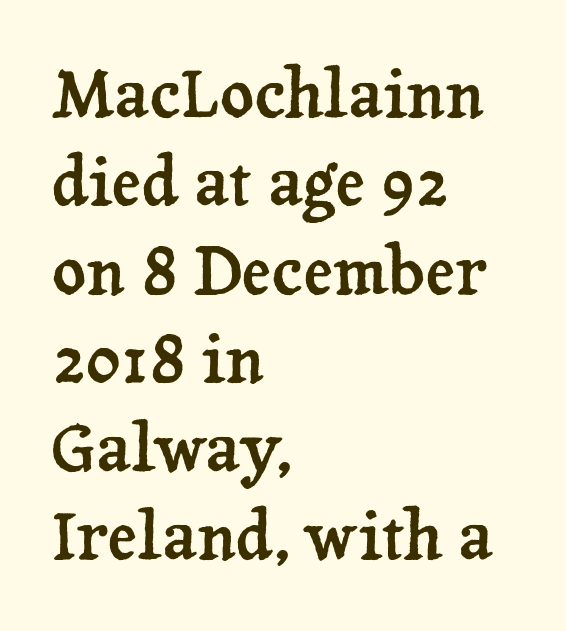
Q: Is the text italic (slanted)? A: No, it is upright.
Q: Is the typeface a serif or a sans-serif typeface? A: Serif.
Q: Is the text underlined? A: No.
Q: How is the paragraph aligned? A: Left-aligned.
Q: Is the spacing between letters normal or unusually wide? A: Normal.
Q: Is the spacing between lines tight, normal or loose? A: Normal.
Q: Width (condensed, normal, or wide)? A: Normal.
Q: Stroke contrast? A: Low.
Q: x-height? A: Medium.
Q: Monospaced? A: No.
